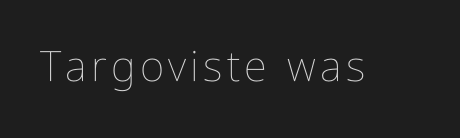
{"italic": "no", "bold": "no", "weight": "thin", "width": "condensed", "stroke_contrast": "low", "x_height": "medium", "monospaced": "no", "underline": "no", "glyph_px": 42}
